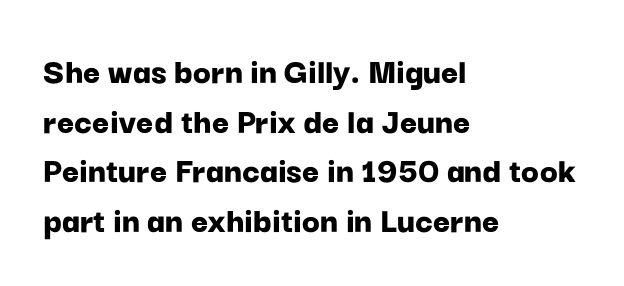
Q: Is the text bold? A: Yes.
Q: Is the text italic (slanted)? A: No, it is upright.
Q: Is the typeface a serif or a sans-serif typeface? A: Sans-serif.
Q: Is the text underlined? A: No.
Q: How is the paragraph aligned? A: Left-aligned.
Q: Is the spacing between letters normal or unusually wide? A: Normal.
Q: Is the spacing between lines tight, normal or loose? A: Normal.
Q: Width (condensed, normal, or wide)? A: Normal.
Q: Stroke contrast? A: Low.
Q: x-height? A: Medium.
Q: Monospaced? A: No.
